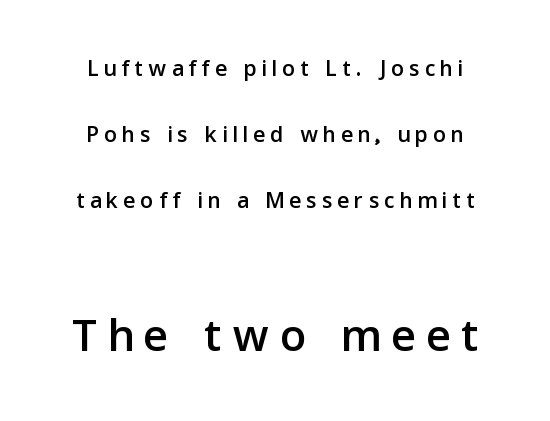
{"serif": "no", "italic": "no", "width": "normal", "stroke_contrast": "low", "x_height": "medium", "monospaced": "no", "underline": "no", "align": "center", "line_spacing": "loose", "line_spacing_ratio": 2.06, "larger_block": "second", "size_ratio": 2.03, "glyph_px": 65}
